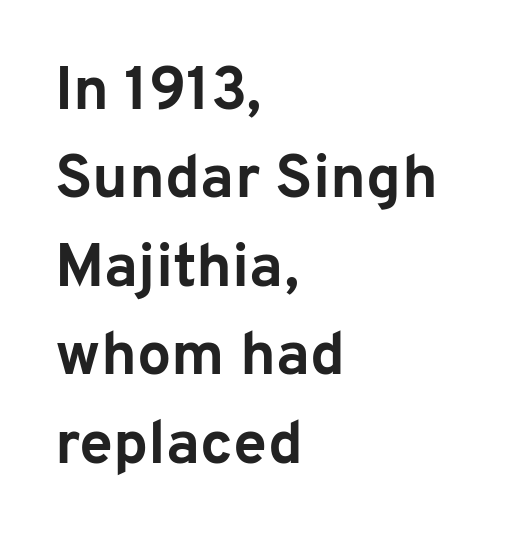
{"serif": "no", "italic": "no", "bold": "yes", "weight": "bold", "width": "normal", "stroke_contrast": "low", "x_height": "medium", "monospaced": "no", "underline": "no", "align": "left", "line_spacing": "normal", "line_spacing_ratio": 1.45, "letter_spacing": "normal", "letter_spacing_em": 0.0, "glyph_px": 61}
